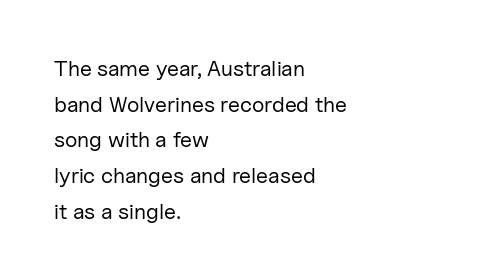
The weight tops out at a normal text grade. Students, observe: this is what conventionally led text looks like. Look at the tracking — it's just the regular setting, nothing added. Typeset ragged right — the left edge is the straight one. Only glyphs here, with clear space below each row.
